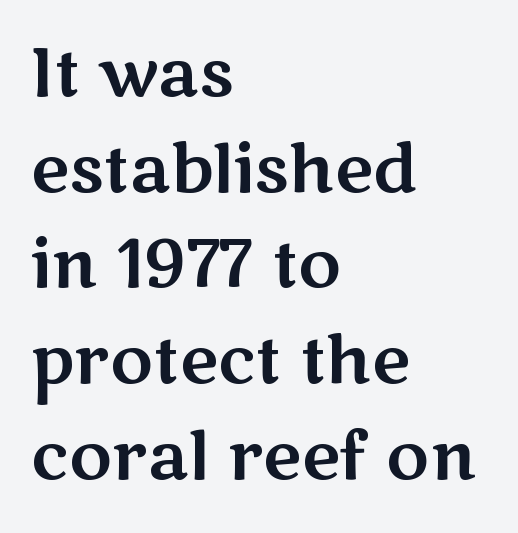
Q: Is the text italic (slanted)? A: No, it is upright.
Q: Is the typeface a serif or a sans-serif typeface? A: Sans-serif.
Q: Is the text underlined? A: No.
Q: How is the paragraph aligned? A: Left-aligned.
Q: Is the spacing between letters normal or unusually wide? A: Normal.
Q: Is the spacing between lines tight, normal or loose? A: Normal.
Q: Width (condensed, normal, or wide)? A: Wide.
Q: Stroke contrast? A: Medium.
Q: x-height? A: Medium.
Q: Monospaced? A: No.
